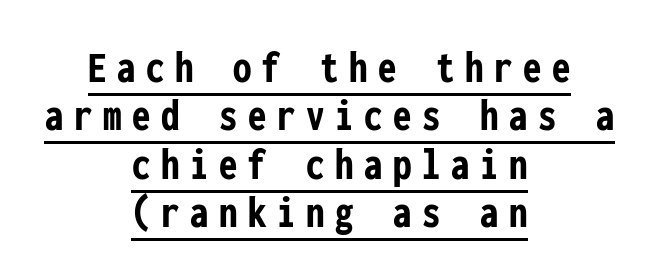
Q: Is the text bold? A: Yes.
Q: Is the text italic (slanted)? A: No, it is upright.
Q: Is the typeface a serif or a sans-serif typeface? A: Sans-serif.
Q: Is the text underlined? A: Yes.
Q: How is the paragraph aligned? A: Centered.
Q: Is the spacing between letters normal or unusually wide? A: Unusually wide.
Q: Is the spacing between lines tight, normal or loose? A: Tight.
Q: Width (condensed, normal, or wide)? A: Condensed.
Q: Stroke contrast? A: Low.
Q: x-height? A: Medium.
Q: Monospaced? A: Yes.
